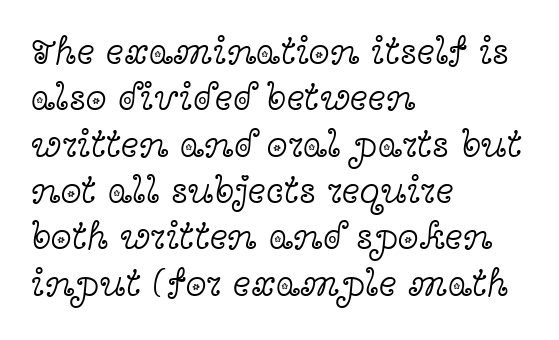
Q: Is the text bold? A: No.
Q: Is the text italic (slanted)? A: Yes.
Q: Is the typeface a serif or a sans-serif typeface? A: Serif.
Q: Is the text underlined? A: No.
Q: How is the paragraph aligned? A: Left-aligned.
Q: Is the spacing between letters normal or unusually wide? A: Normal.
Q: Width (condensed, normal, or wide)? A: Wide.
Q: x-height? A: Medium.
Q: Monospaced? A: No.
